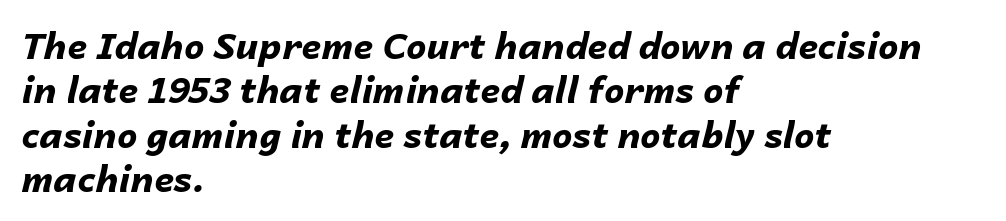
{"italic": "yes", "lean": "right", "slant_degrees": 14, "bold": "yes", "weight": "bold", "width": "normal", "stroke_contrast": "low", "x_height": "medium", "monospaced": "no", "underline": "no", "align": "left", "line_spacing_ratio": 1.23, "letter_spacing": "normal", "letter_spacing_em": 0.0, "glyph_px": 36}
